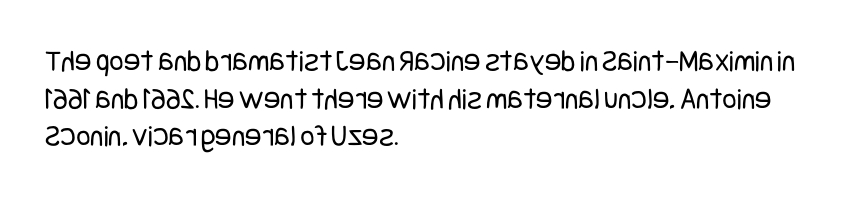
In terms of posture, this sample is upright. Every row of glyphs begins at an identical x-position on the left. Words float on clear page, feet unadorned. Nothing unusual about the tracking: characters are spaced as the font intends.
